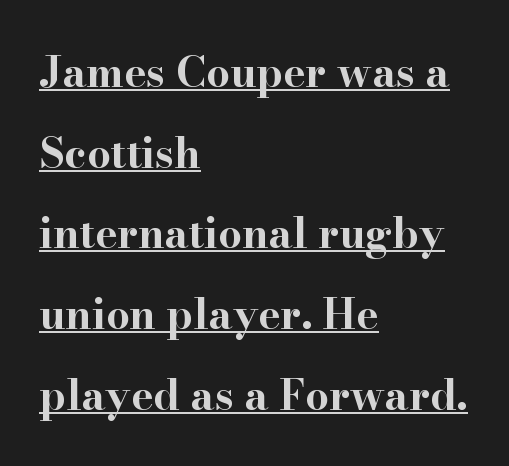
Q: Is the text bold? A: Yes.
Q: Is the text italic (slanted)? A: No, it is upright.
Q: Is the typeface a serif or a sans-serif typeface? A: Serif.
Q: Is the text underlined? A: Yes.
Q: How is the paragraph aligned? A: Left-aligned.
Q: Is the spacing between letters normal or unusually wide? A: Normal.
Q: Is the spacing between lines tight, normal or loose? A: Loose.
Q: Width (condensed, normal, or wide)? A: Wide.
Q: Stroke contrast? A: High.
Q: x-height? A: Small.
Q: Monospaced? A: No.
